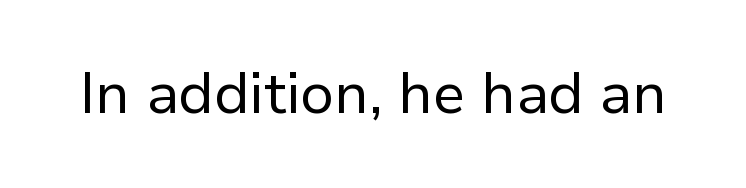
{"serif": "no", "italic": "no", "bold": "no", "weight": "regular", "width": "normal", "stroke_contrast": "low", "x_height": "medium", "monospaced": "no", "underline": "no", "letter_spacing": "normal", "letter_spacing_em": 0.0, "glyph_px": 58}
